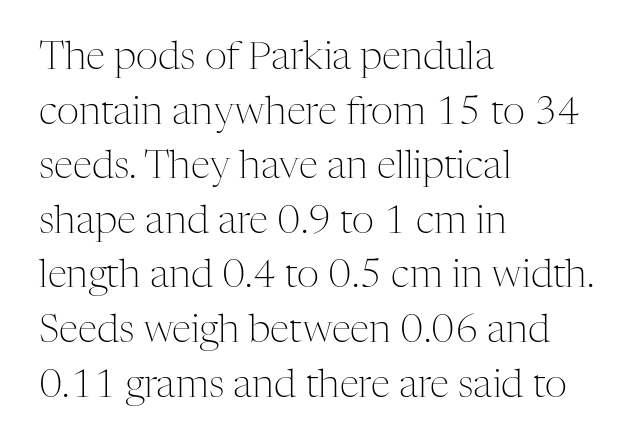
Q: Is the text bold? A: No.
Q: Is the text italic (slanted)? A: No, it is upright.
Q: Is the typeface a serif or a sans-serif typeface? A: Serif.
Q: Is the text underlined? A: No.
Q: How is the paragraph aligned? A: Left-aligned.
Q: Is the spacing between letters normal or unusually wide? A: Normal.
Q: Is the spacing between lines tight, normal or loose? A: Normal.
Q: Width (condensed, normal, or wide)? A: Normal.
Q: Stroke contrast? A: Medium.
Q: x-height? A: Medium.
Q: Monospaced? A: No.
